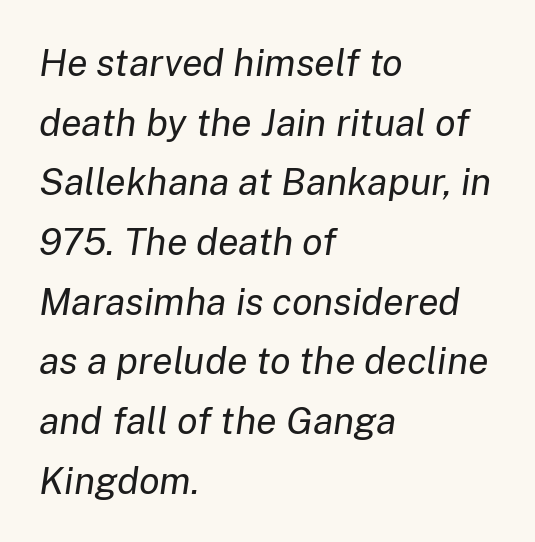
The image shows 38 px regular-weight type, italic (leaning right); set left-aligned, normal line spacing (1.57x), normal letter spacing, not underlined; low stroke contrast and a medium x-height.
